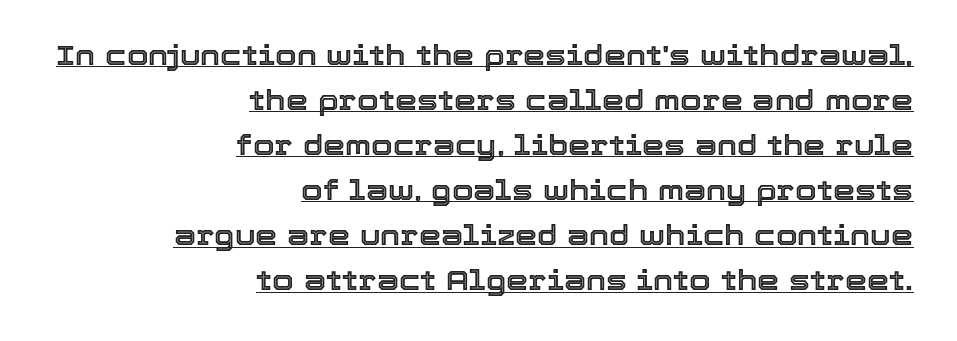
{"italic": "no", "width": "normal", "x_height": "medium", "monospaced": "no", "underline": "yes", "align": "right", "line_spacing": "normal", "line_spacing_ratio": 1.61, "letter_spacing": "normal", "letter_spacing_em": 0.0, "glyph_px": 28}
